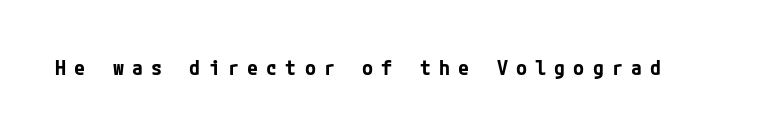
Q: Is the text bold? A: Yes.
Q: Is the text italic (slanted)? A: No, it is upright.
Q: Is the text underlined? A: No.
Q: Is the spacing between letters normal or unusually wide? A: Unusually wide.
